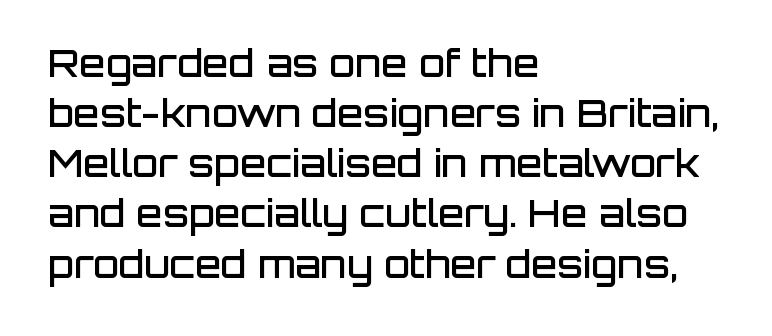
Q: Is the text bold? A: Semi-bold.
Q: Is the text italic (slanted)? A: No, it is upright.
Q: Is the typeface a serif or a sans-serif typeface? A: Sans-serif.
Q: Is the text underlined? A: No.
Q: How is the paragraph aligned? A: Left-aligned.
Q: Is the spacing between letters normal or unusually wide? A: Normal.
Q: Is the spacing between lines tight, normal or loose? A: Normal.
Q: Width (condensed, normal, or wide)? A: Normal.
Q: Stroke contrast? A: Low.
Q: x-height? A: Large.
Q: Monospaced? A: No.
